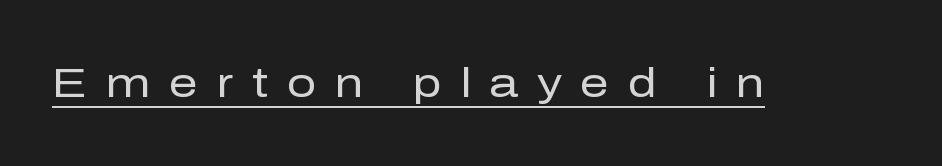
The image shows 41 px regular-weight sans-serif type, upright; set unusually wide letter spacing (+0.45 em), underlined; low stroke contrast and a medium x-height.
